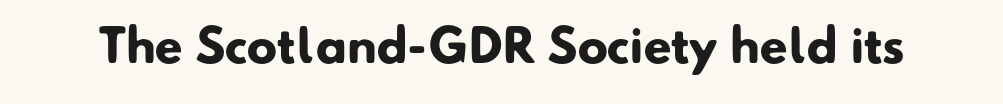
Q: Is the text bold? A: Yes.
Q: Is the typeface a serif or a sans-serif typeface? A: Sans-serif.
Q: Is the text underlined? A: No.
Q: Is the spacing between letters normal or unusually wide? A: Normal.
Q: Width (condensed, normal, or wide)? A: Normal.
Q: Stroke contrast? A: Low.
Q: x-height? A: Small.
Q: Monospaced? A: No.
